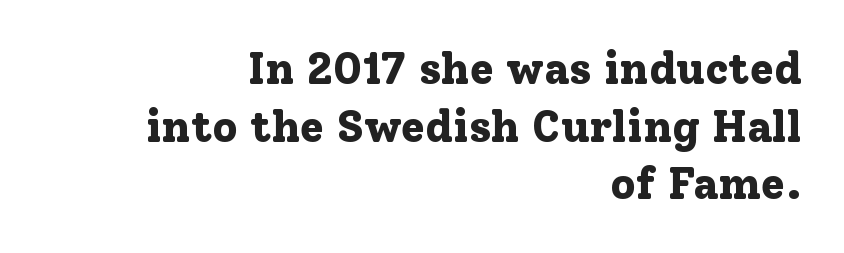
Does extra space separate the letters? No, they use regular spacing. The rendering uses natural spacing where letterforms have individual widths. Quick note: underline off. Whoever set this chose a conventional vertical rhythm. The strokes are fattened all the way to bold.
